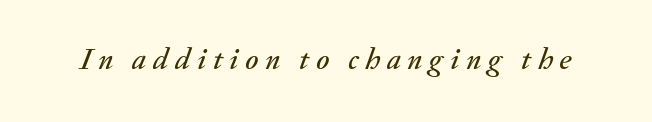
{"italic": "yes", "lean": "right", "slant_degrees": 20, "width": "normal", "stroke_contrast": "medium", "x_height": "small", "monospaced": "no", "underline": "no", "letter_spacing": "wide", "letter_spacing_em": 0.21, "glyph_px": 31}
